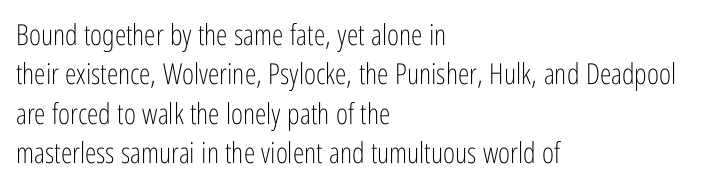
Q: Is the text bold? A: No.
Q: Is the text italic (slanted)? A: No, it is upright.
Q: Is the typeface a serif or a sans-serif typeface? A: Sans-serif.
Q: Is the text underlined? A: No.
Q: How is the paragraph aligned? A: Left-aligned.
Q: Is the spacing between letters normal or unusually wide? A: Normal.
Q: Is the spacing between lines tight, normal or loose? A: Normal.
Q: Width (condensed, normal, or wide)? A: Condensed.
Q: Stroke contrast? A: Low.
Q: x-height? A: Medium.
Q: Monospaced? A: No.
